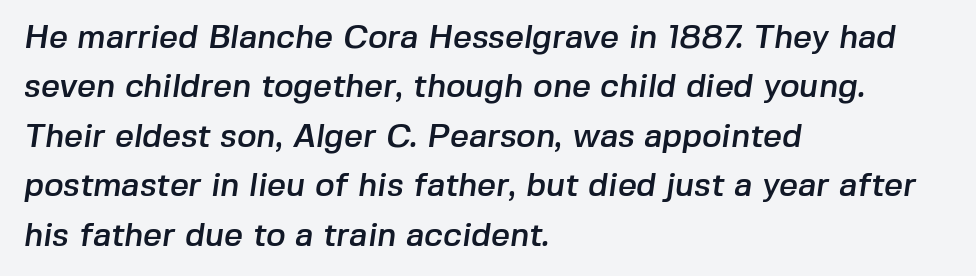
The image shows 33 px sans-serif type; set left-aligned, normal line spacing (1.5x), normal letter spacing, not underlined; low stroke contrast and a medium x-height.
